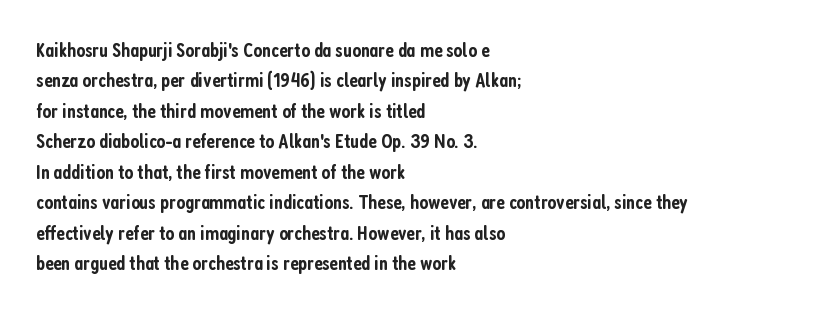
Inter-character spacing is left at the font's built-in metrics. Posture: straight, roman, zero tilt. These lines carry some extra weight — a demibold, not a full bold. The paragraph has a hard left edge and a soft right edge. Regular leading. Decoration check: the copy has no underline.
